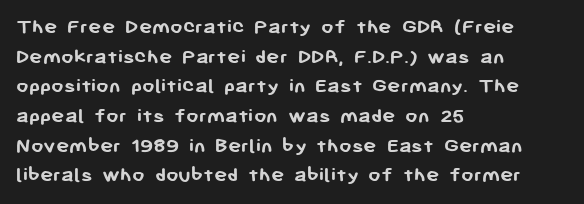
The image shows 22 px bold type, upright; set left-aligned, normal line spacing (1.35x), normal letter spacing, not underlined.
